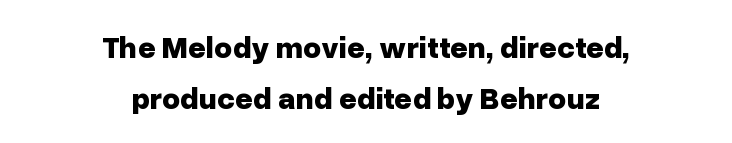
Q: Is the text bold? A: Yes.
Q: Is the text italic (slanted)? A: No, it is upright.
Q: Is the typeface a serif or a sans-serif typeface? A: Sans-serif.
Q: Is the text underlined? A: No.
Q: How is the paragraph aligned? A: Centered.
Q: Is the spacing between letters normal or unusually wide? A: Normal.
Q: Is the spacing between lines tight, normal or loose? A: Normal.
Q: Width (condensed, normal, or wide)? A: Normal.
Q: Stroke contrast? A: Low.
Q: x-height? A: Medium.
Q: Monospaced? A: No.
